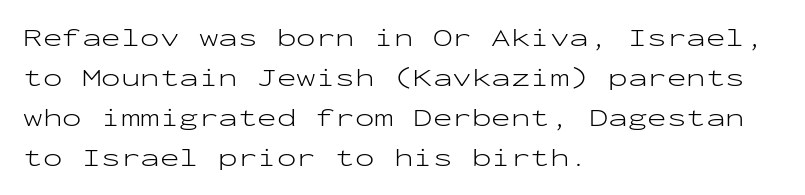
Q: Is the text bold? A: No.
Q: Is the text italic (slanted)? A: No, it is upright.
Q: Is the text underlined? A: No.
Q: How is the paragraph aligned? A: Left-aligned.
Q: Is the spacing between letters normal or unusually wide? A: Normal.
Q: Is the spacing between lines tight, normal or loose? A: Normal.
